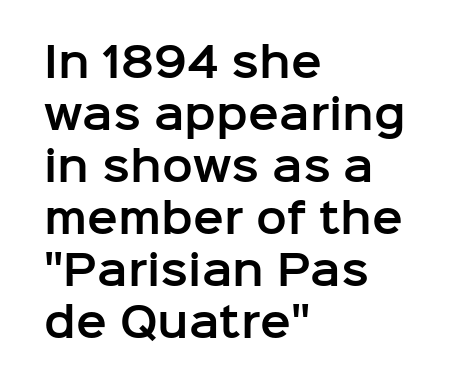
The image shows 41 px sans-serif type, upright; set left-aligned, normal line spacing (1.27x), normal letter spacing, not underlined; low stroke contrast and a medium x-height.
